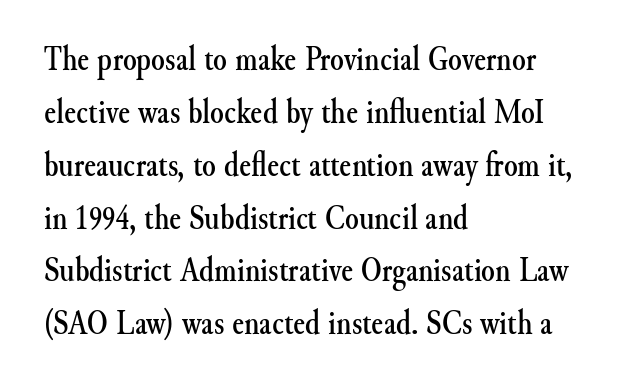
The image shows 35 px serif type, upright; set left-aligned, normal line spacing (1.51x), normal letter spacing, not underlined; medium stroke contrast and a small x-height.
